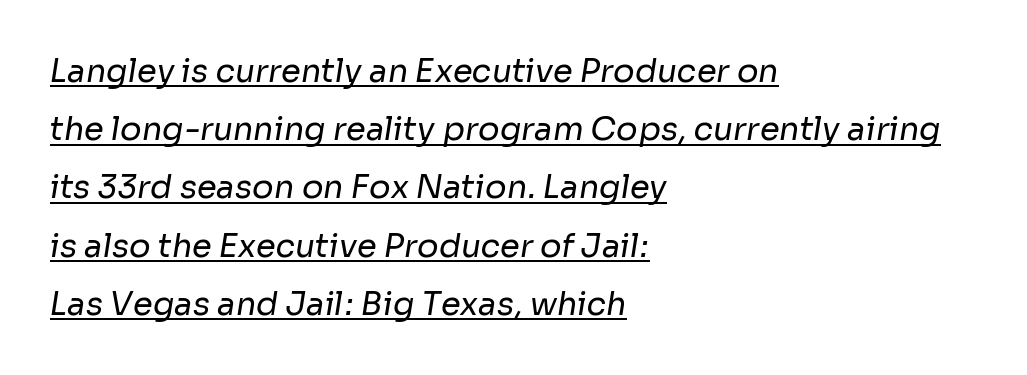
Q: Is the text bold? A: No.
Q: Is the typeface a serif or a sans-serif typeface? A: Sans-serif.
Q: Is the text underlined? A: Yes.
Q: How is the paragraph aligned? A: Left-aligned.
Q: Is the spacing between letters normal or unusually wide? A: Normal.
Q: Width (condensed, normal, or wide)? A: Normal.
Q: Stroke contrast? A: Low.
Q: x-height? A: Medium.
Q: Monospaced? A: No.
